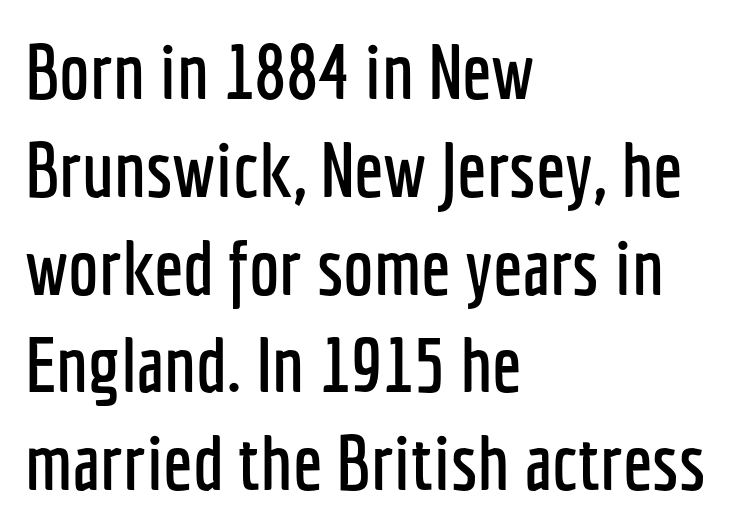
The image shows 77 px condensed sans-serif type, upright; set left-aligned, normal line spacing (1.27x), normal letter spacing, not underlined; low stroke contrast and a medium x-height.
